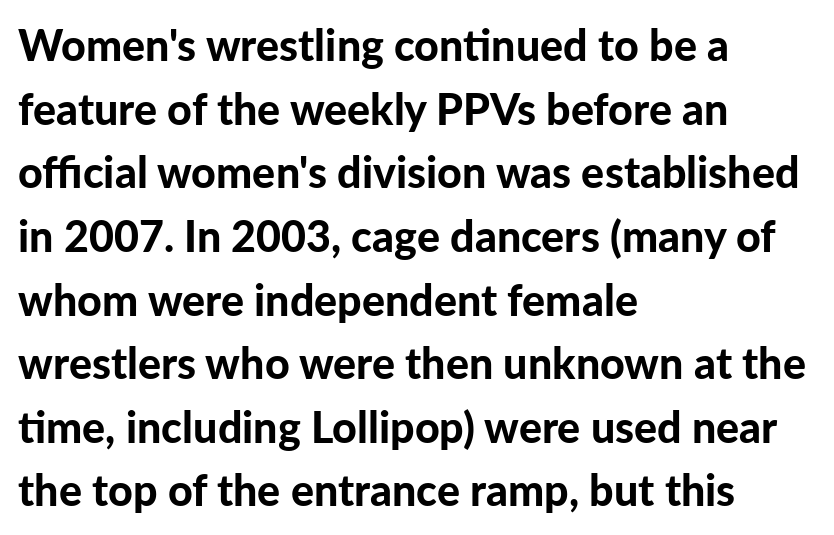
Q: Is the text bold? A: Yes.
Q: Is the text italic (slanted)? A: No, it is upright.
Q: Is the typeface a serif or a sans-serif typeface? A: Sans-serif.
Q: Is the text underlined? A: No.
Q: How is the paragraph aligned? A: Left-aligned.
Q: Is the spacing between letters normal or unusually wide? A: Normal.
Q: Is the spacing between lines tight, normal or loose? A: Normal.
Q: Width (condensed, normal, or wide)? A: Normal.
Q: Stroke contrast? A: Low.
Q: x-height? A: Medium.
Q: Monospaced? A: No.
